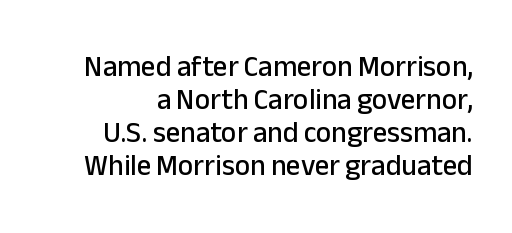
The image shows 29 px sans-serif type, upright; set tight line spacing (1.14x), normal letter spacing, not underlined; low stroke contrast and a medium x-height.
